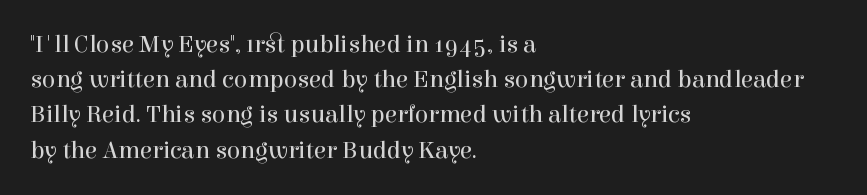
Q: Is the text bold? A: No.
Q: Is the text italic (slanted)? A: No, it is upright.
Q: Is the text underlined? A: No.
Q: How is the paragraph aligned? A: Left-aligned.
Q: Is the spacing between letters normal or unusually wide? A: Normal.
Q: Is the spacing between lines tight, normal or loose? A: Normal.
